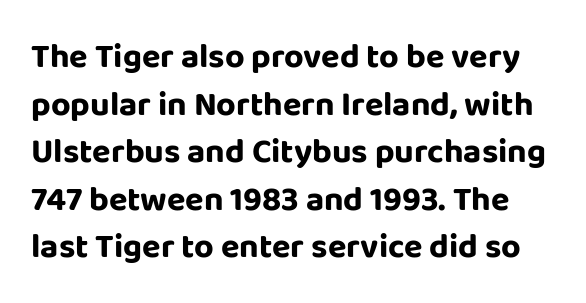
Are there feet on the stems? There aren't — it's a sans. The letters stand upright; this is a roman face. A bare baseline throughout the passage. Is the letter spacing exaggerated? No — it looks like the ordinary default. This block has exactly the height ordinary leading produces. This sample has the flowing, uneven cadence of proportional lettering.
